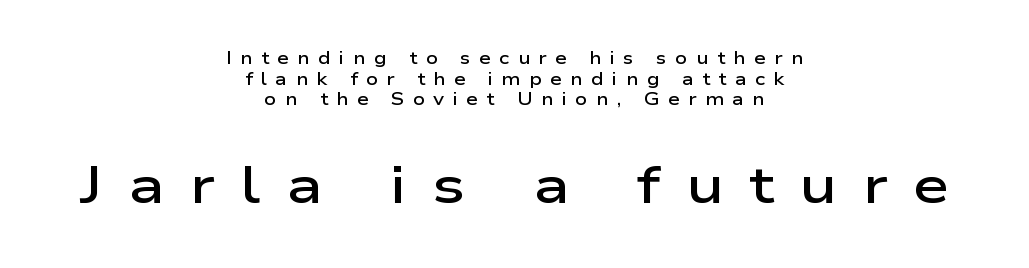
The image shows 52 px semibold, wide sans-serif type, upright; set centered, line spacing 1.22x, unusually wide letter spacing (+0.49 em), not underlined; the second (bottom) block is 3.06x larger; low stroke contrast and a medium x-height.
